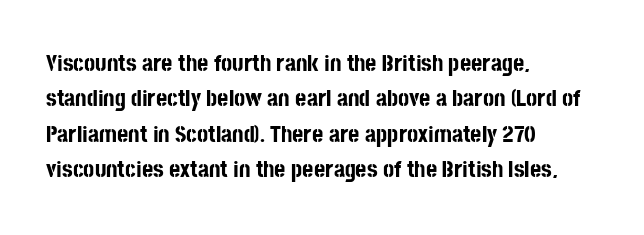
{"italic": "no", "bold": "yes", "underline": "no", "align": "left", "line_spacing": "normal", "line_spacing_ratio": 1.47, "letter_spacing": "normal", "letter_spacing_em": 0.0, "glyph_px": 24}
